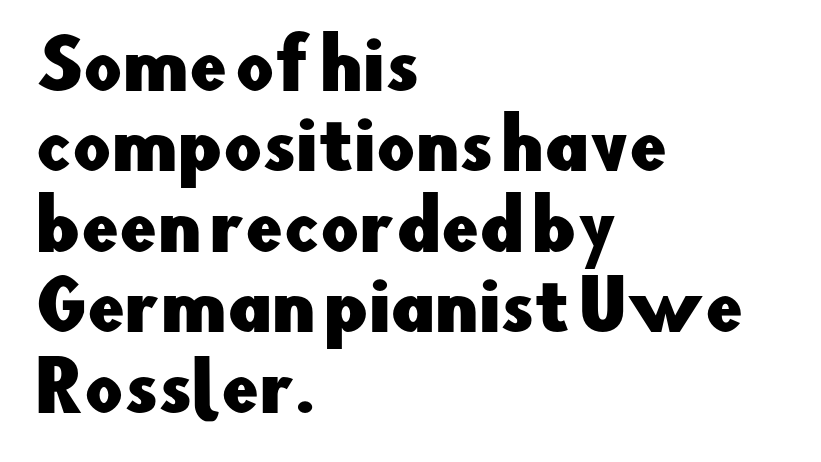
The baseline area is clear. Nope, no serifs anywhere on these letters. Notice how the passage keeps a crisp vertical edge on the left only. Spacing between characters is what you'd get straight out of the box. Do the letters lean? They stand straight.
